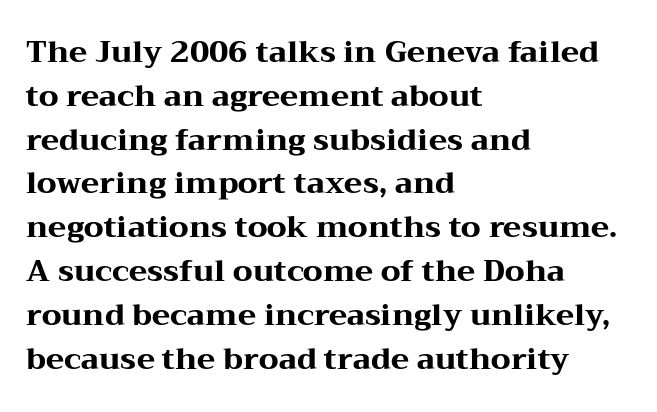
Q: Is the text bold? A: Yes.
Q: Is the text italic (slanted)? A: No, it is upright.
Q: Is the typeface a serif or a sans-serif typeface? A: Serif.
Q: Is the text underlined? A: No.
Q: How is the paragraph aligned? A: Left-aligned.
Q: Is the spacing between letters normal or unusually wide? A: Normal.
Q: Is the spacing between lines tight, normal or loose? A: Normal.
Q: Width (condensed, normal, or wide)? A: Wide.
Q: Stroke contrast? A: Medium.
Q: x-height? A: Medium.
Q: Monospaced? A: No.
